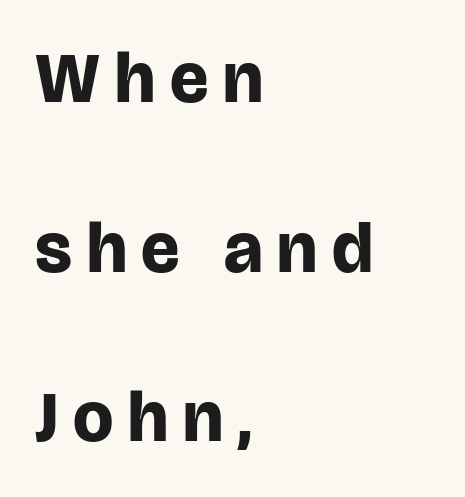
{"serif": "no", "italic": "no", "bold": "yes", "weight": "bold", "width": "normal", "stroke_contrast": "low", "x_height": "large", "monospaced": "no", "underline": "no", "align": "left", "line_spacing": "loose", "line_spacing_ratio": 2.39, "letter_spacing": "wide", "letter_spacing_em": 0.21, "glyph_px": 71}
